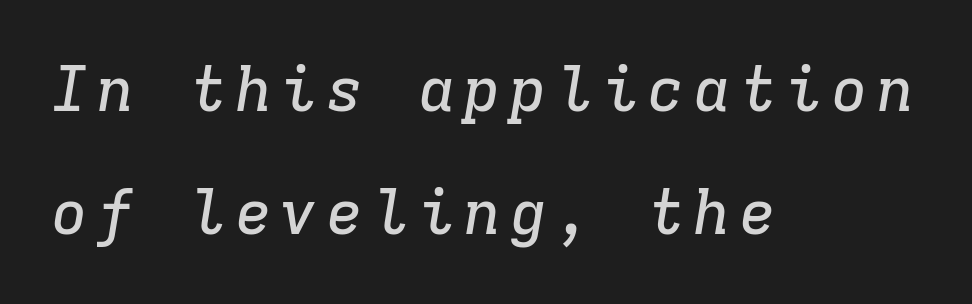
{"serif": "yes", "italic": "yes", "lean": "right", "slant_degrees": 9, "width": "normal", "stroke_contrast": "low", "x_height": "medium", "monospaced": "yes", "underline": "no", "align": "left", "line_spacing": "loose", "line_spacing_ratio": 1.99, "glyph_px": 62}
